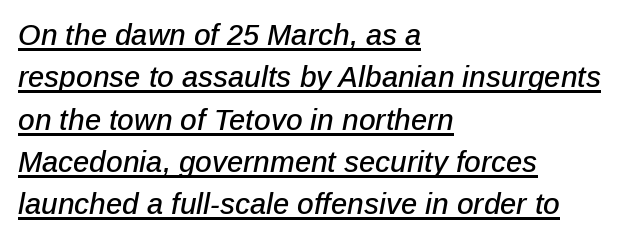
The glyphs are accompanied by a horizontal stroke just below them. The designer left line spacing at the default. The rendering uses natural spacing where letterforms have individual widths. All the whitespace from short lines collects on the right. The passage shown leans; its letterforms are oblique. Between one letter and the next there's only the usual sliver of space.
